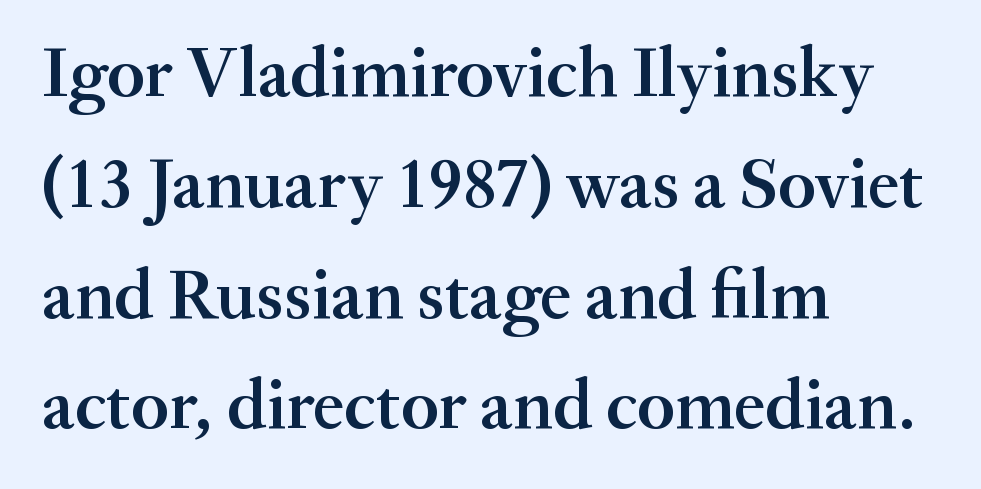
The image shows 71 px semibold serif type, upright; set left-aligned, normal line spacing (1.56x), normal letter spacing, not underlined; medium stroke contrast and a small x-height.
